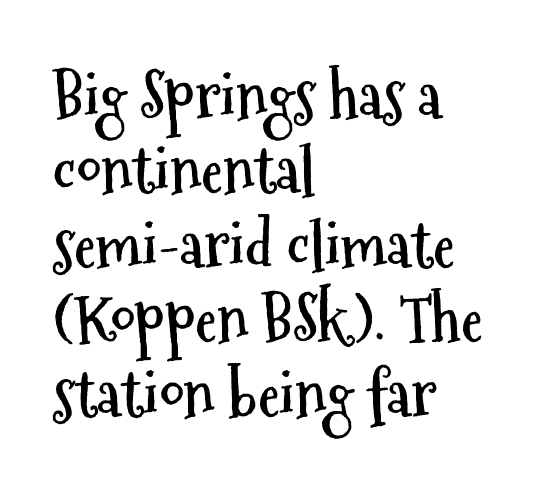
Q: Is the text bold? A: Yes.
Q: Is the text italic (slanted)? A: No, it is upright.
Q: Is the typeface a serif or a sans-serif typeface? A: Sans-serif.
Q: Is the text underlined? A: No.
Q: How is the paragraph aligned? A: Left-aligned.
Q: Is the spacing between letters normal or unusually wide? A: Normal.
Q: Width (condensed, normal, or wide)? A: Condensed.
Q: Stroke contrast? A: Medium.
Q: x-height? A: Medium.
Q: Monospaced? A: No.
